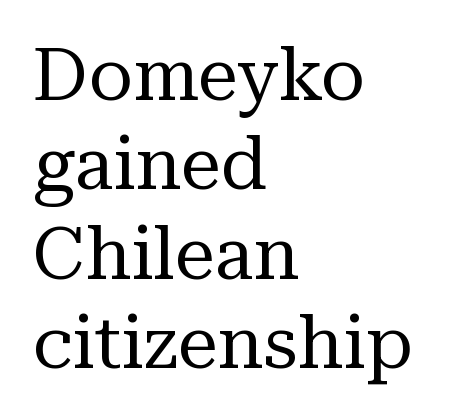
Q: Is the text bold? A: No.
Q: Is the text italic (slanted)? A: No, it is upright.
Q: Is the typeface a serif or a sans-serif typeface? A: Serif.
Q: Is the text underlined? A: No.
Q: How is the paragraph aligned? A: Left-aligned.
Q: Is the spacing between letters normal or unusually wide? A: Normal.
Q: Width (condensed, normal, or wide)? A: Normal.
Q: Stroke contrast? A: Medium.
Q: x-height? A: Medium.
Q: Monospaced? A: No.
